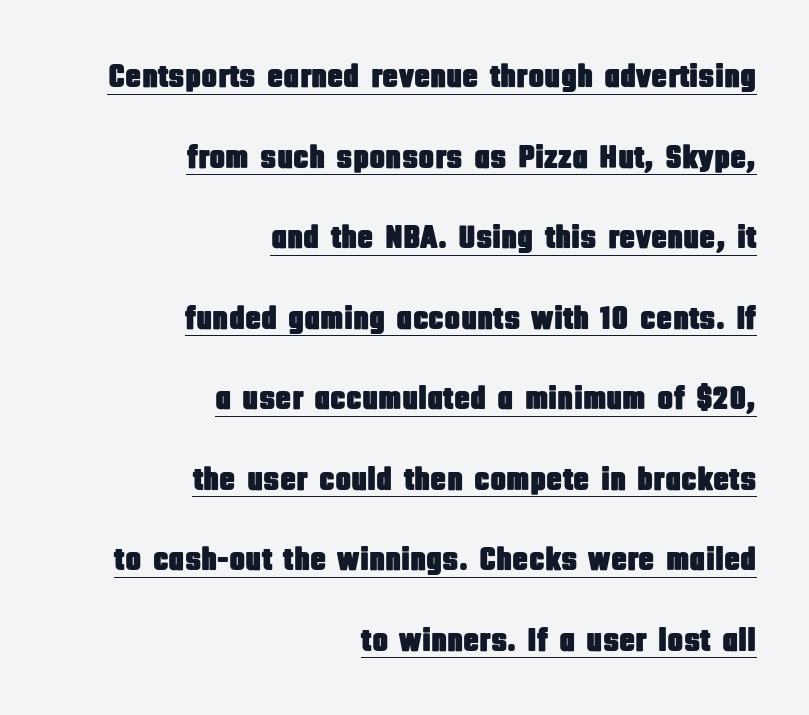
{"serif": "no", "italic": "no", "width": "condensed", "stroke_contrast": "low", "x_height": "large", "monospaced": "no", "underline": "yes", "align": "right", "line_spacing": "loose", "line_spacing_ratio": 2.44, "letter_spacing": "normal", "letter_spacing_em": 0.0, "glyph_px": 33}
